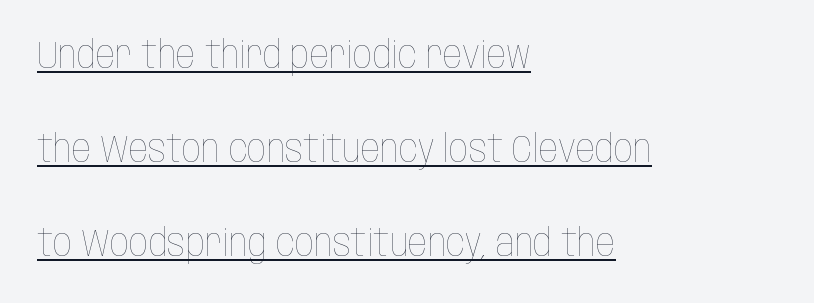
Successive baselines arrive slowly, with a big drop between each. The lettering holds an erect, upright posture throughout. The characters are drawn with everyday or finer stroke widths. Students, note that the glyphs here touch the page at normal intervals. Each letter keeps its own natural width here, so spacing adapts to shape.
